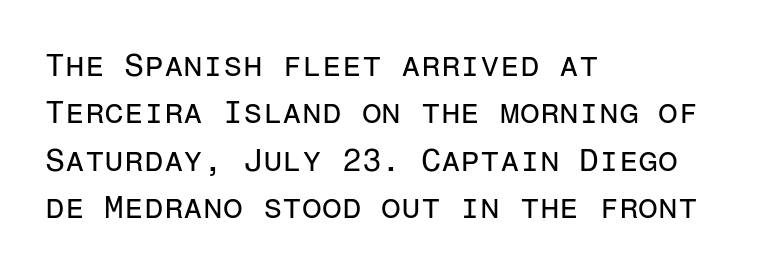
This rendering employs a face without finishing strokes, i.e., a sans-serif. Spacing verdict: monospaced, one width for all characters. The lettering stays uniformly vertical, giving the passage a roman look. Left-aligned paragraph, ragged on the right. Descender tails drop into unmarked territory.
